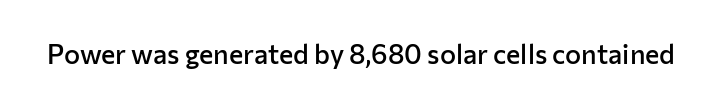
The image shows 27 px text type, upright; set normal letter spacing, not underlined.
